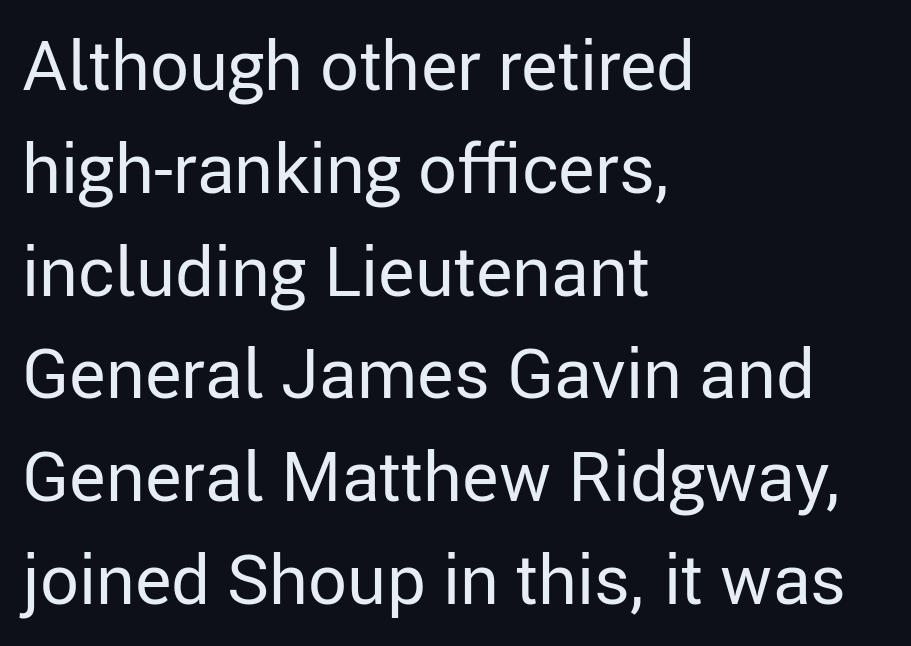
The lettering holds an erect, upright posture throughout. Observe the absence of serifs on each vertical stroke in this sample. Glyph-to-glyph distance matches everyday printed text. The font sits on the lighter half of the weight spectrum, regular included.
